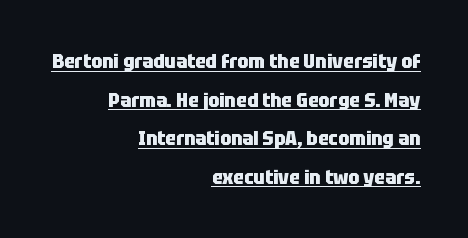
{"italic": "no", "bold": "yes", "underline": "yes", "align": "right", "line_spacing": "loose", "line_spacing_ratio": 1.93, "letter_spacing": "normal", "letter_spacing_em": 0.0, "glyph_px": 20}
